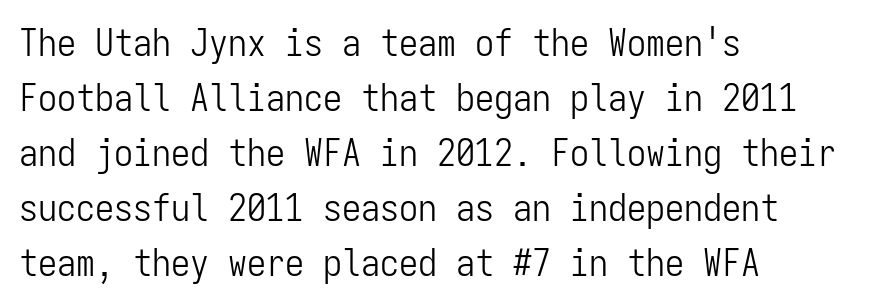
This is not heavy type; no bold has been used. Every row of glyphs begins at an identical x-position on the left. The passage shown is typed in a monospace face where columns stay perfectly aligned. Vertically, the passage feels balanced, rows spaced as you'd expect.
